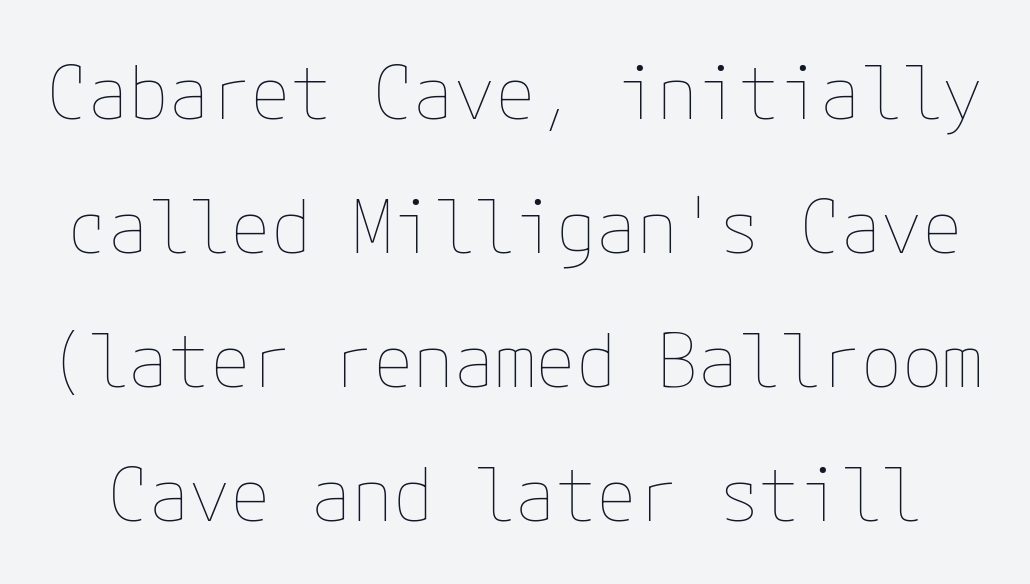
Q: Is the text bold? A: No.
Q: Is the text italic (slanted)? A: No, it is upright.
Q: Is the text underlined? A: No.
Q: Is the spacing between letters normal or unusually wide? A: Normal.
Q: Width (condensed, normal, or wide)? A: Normal.
Q: Stroke contrast? A: Low.
Q: x-height? A: Medium.
